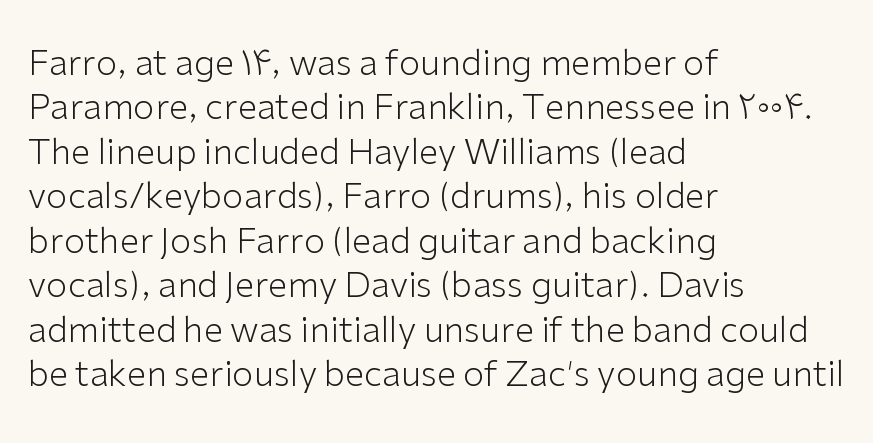
The area under the type is left untouched. Students, note that the glyphs here touch the page at normal intervals. Letterform terminals end flat and unadorned throughout the passage. Upright lettering throughout.
